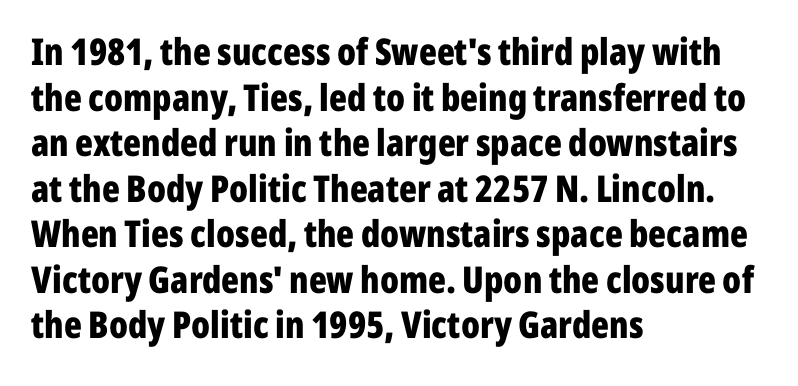
Q: Is the text bold? A: Yes.
Q: Is the text italic (slanted)? A: No, it is upright.
Q: Is the typeface a serif or a sans-serif typeface? A: Sans-serif.
Q: Is the text underlined? A: No.
Q: How is the paragraph aligned? A: Left-aligned.
Q: Is the spacing between letters normal or unusually wide? A: Normal.
Q: Width (condensed, normal, or wide)? A: Condensed.
Q: Stroke contrast? A: Low.
Q: x-height? A: Medium.
Q: Monospaced? A: No.
